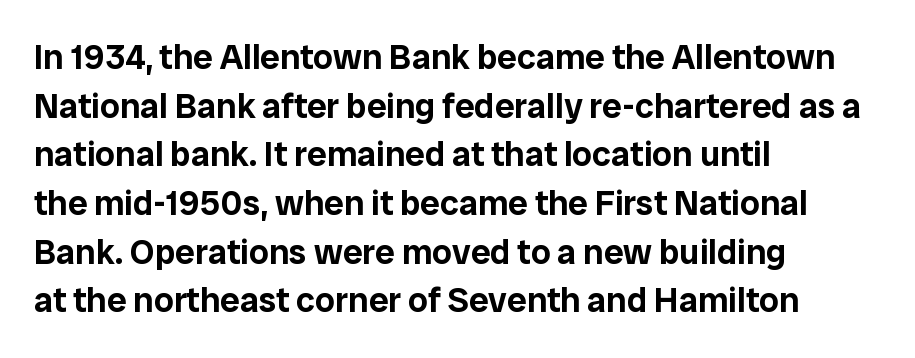
{"serif": "no", "italic": "no", "width": "normal", "stroke_contrast": "low", "x_height": "medium", "monospaced": "no", "underline": "no", "align": "left", "line_spacing": "normal", "line_spacing_ratio": 1.39, "letter_spacing": "normal", "letter_spacing_em": 0.0, "glyph_px": 35}
